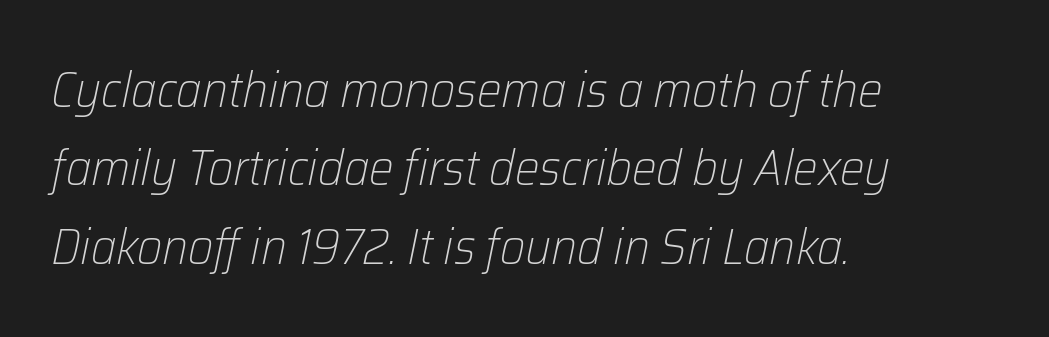
{"italic": "yes", "lean": "right", "slant_degrees": 12, "bold": "no", "weight": "light", "width": "normal", "stroke_contrast": "low", "x_height": "medium", "monospaced": "no", "underline": "no", "align": "left", "line_spacing": "normal", "line_spacing_ratio": 1.6, "letter_spacing": "normal", "letter_spacing_em": 0.0, "glyph_px": 49}
